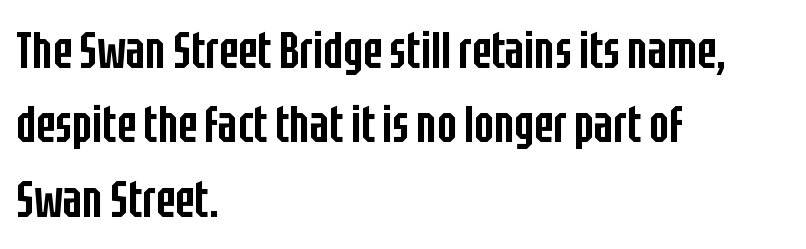
The image shows 52 px semibold, condensed sans-serif type, upright; set left-aligned, normal line spacing (1.43x), normal letter spacing, not underlined; low stroke contrast and a large x-height.
